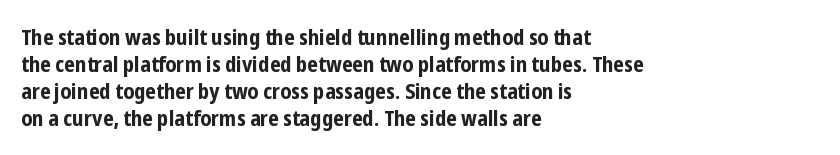
{"italic": "no", "bold": "yes", "underline": "no", "align": "left", "line_spacing_ratio": 1.23, "letter_spacing": "normal", "letter_spacing_em": 0.0, "glyph_px": 22}
